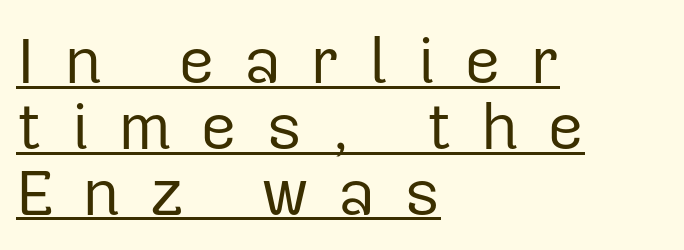
Q: Is the text bold? A: No.
Q: Is the text italic (slanted)? A: No, it is upright.
Q: Is the typeface a serif or a sans-serif typeface? A: Sans-serif.
Q: Is the text underlined? A: Yes.
Q: How is the paragraph aligned? A: Left-aligned.
Q: Is the spacing between letters normal or unusually wide? A: Unusually wide.
Q: Is the spacing between lines tight, normal or loose? A: Tight.
Q: Width (condensed, normal, or wide)? A: Normal.
Q: Stroke contrast? A: Low.
Q: x-height? A: Medium.
Q: Monospaced? A: No.
